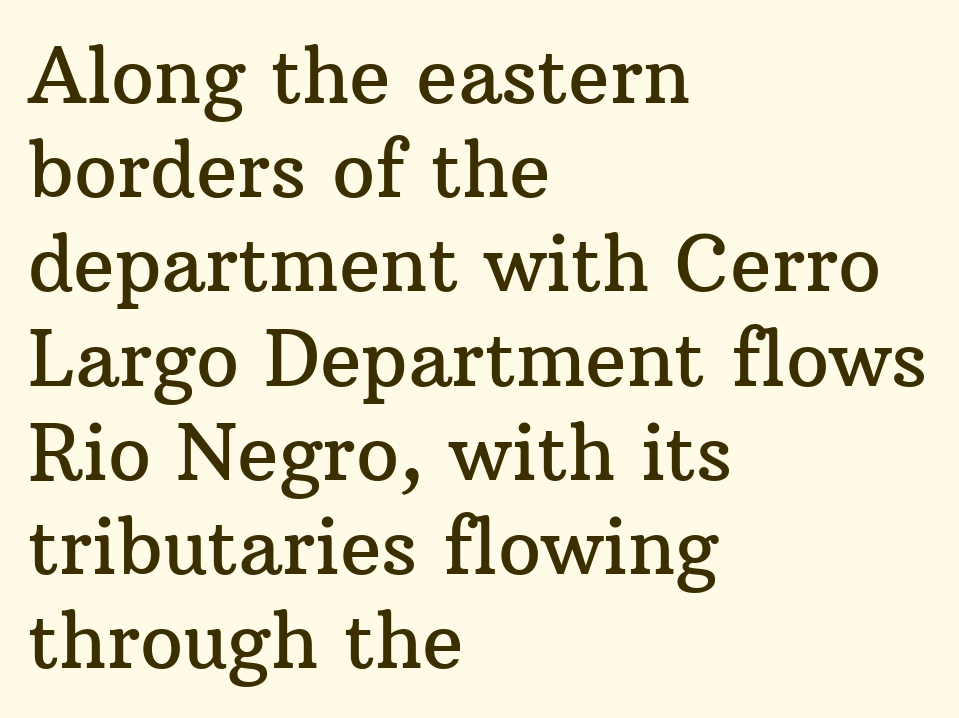
You could not count columns in this text — the font is proportionally spaced. Classification — serif. In terms of letterspacing, this is plain default setting. Every stem runs plumb, perpendicular to the baseline.
